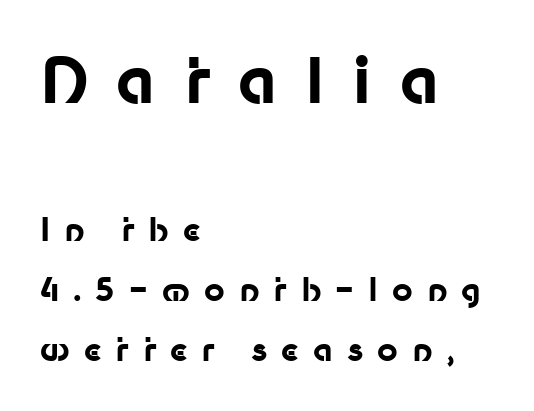
{"serif": "no", "italic": "no", "bold": "yes", "weight": "bold", "width": "normal", "stroke_contrast": "low", "x_height": "medium", "monospaced": "no", "underline": "no", "align": "left", "line_spacing_ratio": 1.88, "letter_spacing": "wide", "letter_spacing_em": 0.44, "larger_block": "first", "size_ratio": 1.97, "glyph_px": 63}
